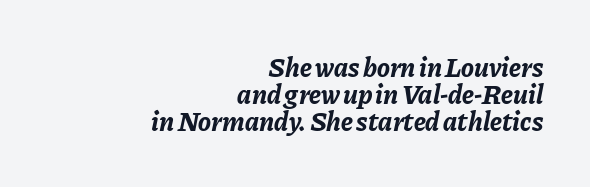
{"italic": "yes", "lean": "right", "slant_degrees": 11, "bold": "yes", "underline": "no", "align": "right", "line_spacing": "tight", "line_spacing_ratio": 1.0, "letter_spacing": "normal", "letter_spacing_em": 0.0, "glyph_px": 27}
